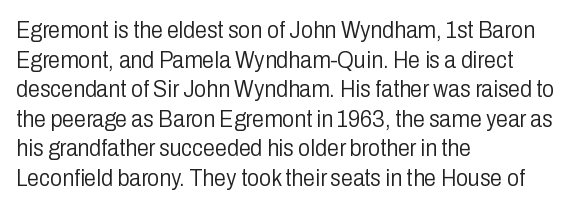
Words appear dense and cohesive because spacing is normal. Stem width sits at or under what a default text font uses. Honestly, there is no underline to notice here at all. The lettering stays uniformly vertical, giving the passage a roman look.
